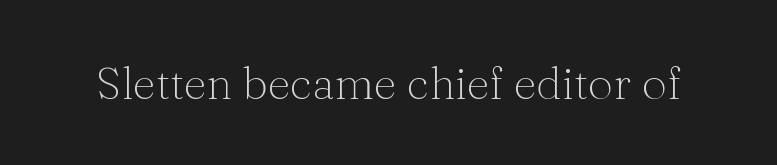
Unbolded letterforms with no extra heft. This sample has the flowing, uneven cadence of proportional lettering. The horizontal fit of the characters is conventional and even. The designer went with a serif here, giving each stem small feet.
